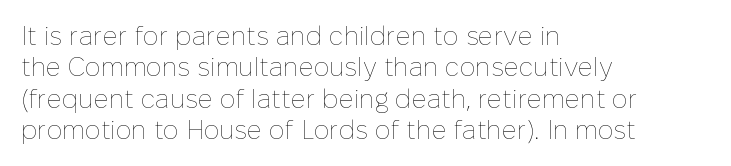
Q: Is the text bold? A: No.
Q: Is the text italic (slanted)? A: No, it is upright.
Q: Is the text underlined? A: No.
Q: How is the paragraph aligned? A: Left-aligned.
Q: Is the spacing between letters normal or unusually wide? A: Normal.
